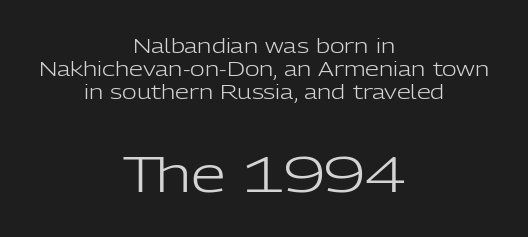
{"serif": "no", "italic": "no", "bold": "no", "weight": "light", "width": "normal", "stroke_contrast": "low", "x_height": "medium", "monospaced": "no", "underline": "no", "align": "center", "line_spacing_ratio": 1.16, "letter_spacing": "normal", "letter_spacing_em": 0.0, "larger_block": "second", "size_ratio": 2.5, "glyph_px": 50}
